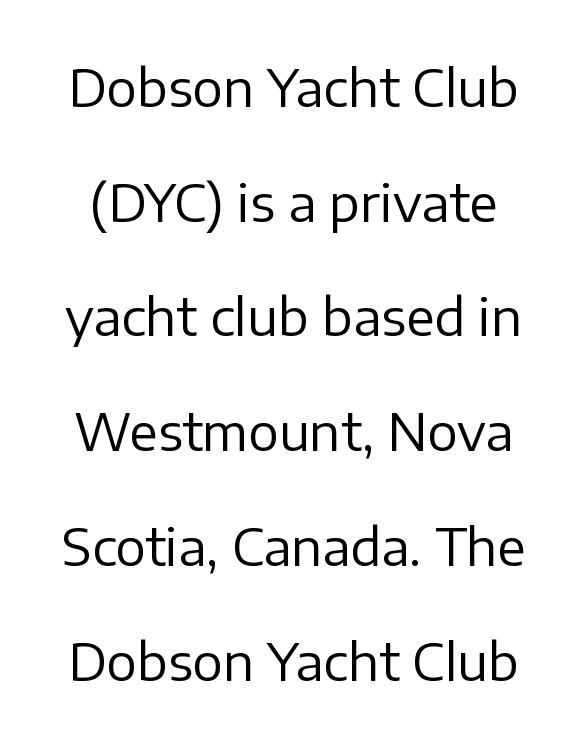
Q: Is the text bold? A: No.
Q: Is the text italic (slanted)? A: No, it is upright.
Q: Is the typeface a serif or a sans-serif typeface? A: Sans-serif.
Q: Is the text underlined? A: No.
Q: Is the spacing between letters normal or unusually wide? A: Normal.
Q: Is the spacing between lines tight, normal or loose? A: Loose.
Q: Width (condensed, normal, or wide)? A: Normal.
Q: Stroke contrast? A: Low.
Q: x-height? A: Medium.
Q: Monospaced? A: No.
